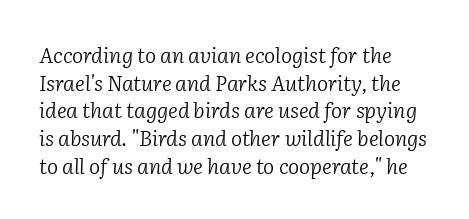
The image shows 21 px text type, italic (leaning right); set normal line spacing (1.32x), normal letter spacing, not underlined.
